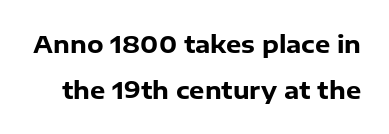
The strip under each line holds only bare page. In terms of weight, the rendering is a true, heavy bold. Is there any slant? The stems are plumb. You could call the tracking neutral — neither tight nor loose. The line-height multiplier appears high, well above default.
